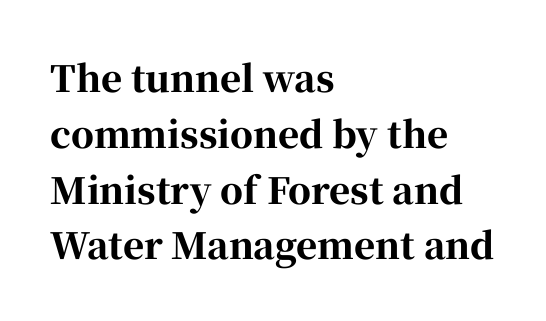
{"serif": "yes", "italic": "no", "bold": "yes", "weight": "bold", "width": "normal", "stroke_contrast": "high", "x_height": "medium", "monospaced": "no", "underline": "no", "align": "left", "line_spacing": "normal", "line_spacing_ratio": 1.55, "letter_spacing": "normal", "letter_spacing_em": 0.0, "glyph_px": 36}
